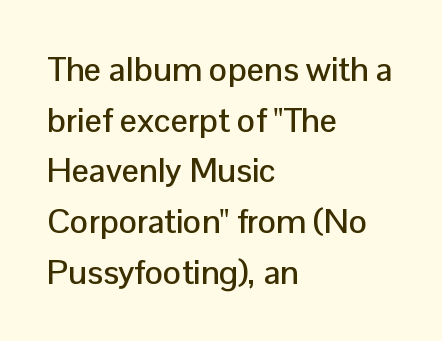
{"serif": "no", "italic": "no", "width": "normal", "stroke_contrast": "low", "x_height": "medium", "monospaced": "no", "underline": "no", "align": "left", "line_spacing": "normal", "line_spacing_ratio": 1.49, "letter_spacing": "normal", "letter_spacing_em": 0.0, "glyph_px": 34}
